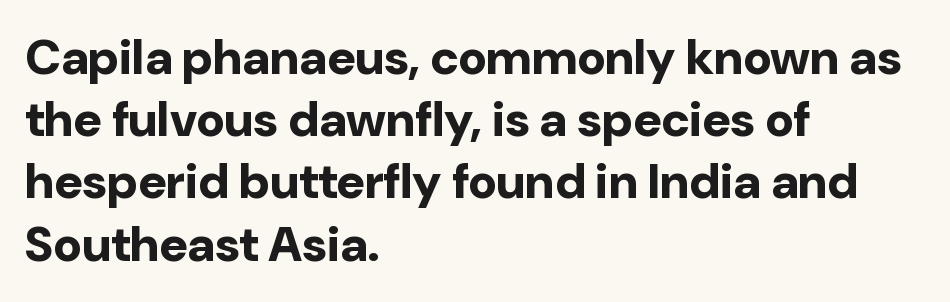
Stroke terminals: plain, sans-serif. Where is the straight margin? On the left. I'd describe the lettering as bold — thick and assertive. Summary of vertical rhythm: regular, with standard interline spacing.
